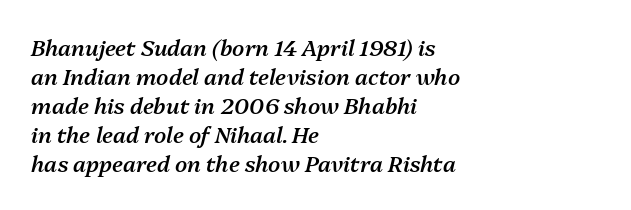
Q: Is the text bold? A: Semi-bold.
Q: Is the text italic (slanted)? A: Yes, it leans right by about 13 degrees.
Q: Is the text underlined? A: No.
Q: How is the paragraph aligned? A: Left-aligned.
Q: Is the spacing between letters normal or unusually wide? A: Normal.
Q: Is the spacing between lines tight, normal or loose? A: Normal.
